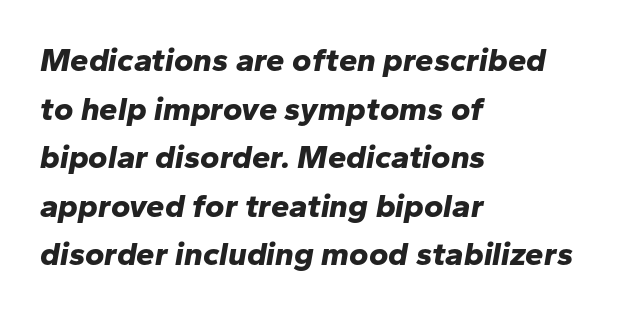
Q: Is the text bold? A: Yes.
Q: Is the text italic (slanted)? A: Yes, it leans right by about 10 degrees.
Q: Is the text underlined? A: No.
Q: How is the paragraph aligned? A: Left-aligned.
Q: Is the spacing between letters normal or unusually wide? A: Normal.
Q: Is the spacing between lines tight, normal or loose? A: Normal.
Q: Width (condensed, normal, or wide)? A: Normal.
Q: Stroke contrast? A: Low.
Q: x-height? A: Medium.
Q: Monospaced? A: No.
